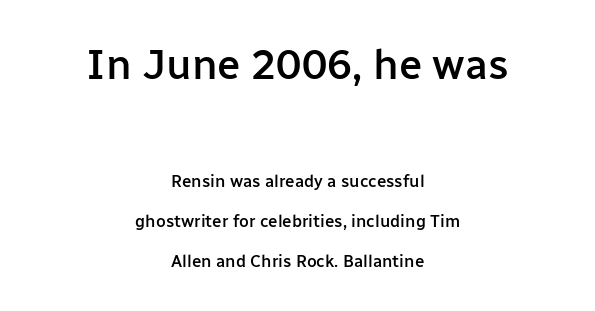
Caption: semibold face, moderately heavy strokes. Looks like regular typesetting: each glyph gets only the width it needs. Italic? Not at all — the glyphs are vertical. Two sizes are in play, and the larger belongs to the first block. In CSS terms this would be text-align: center.
